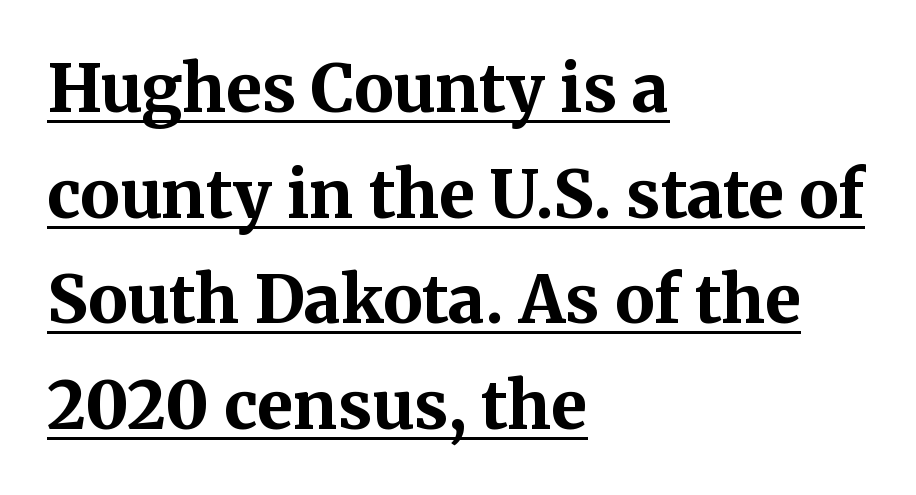
{"serif": "yes", "italic": "no", "bold": "yes", "weight": "bold", "width": "normal", "stroke_contrast": "medium", "x_height": "medium", "monospaced": "no", "underline": "yes", "align": "left", "line_spacing": "normal", "line_spacing_ratio": 1.6, "letter_spacing": "normal", "letter_spacing_em": 0.0, "glyph_px": 66}
